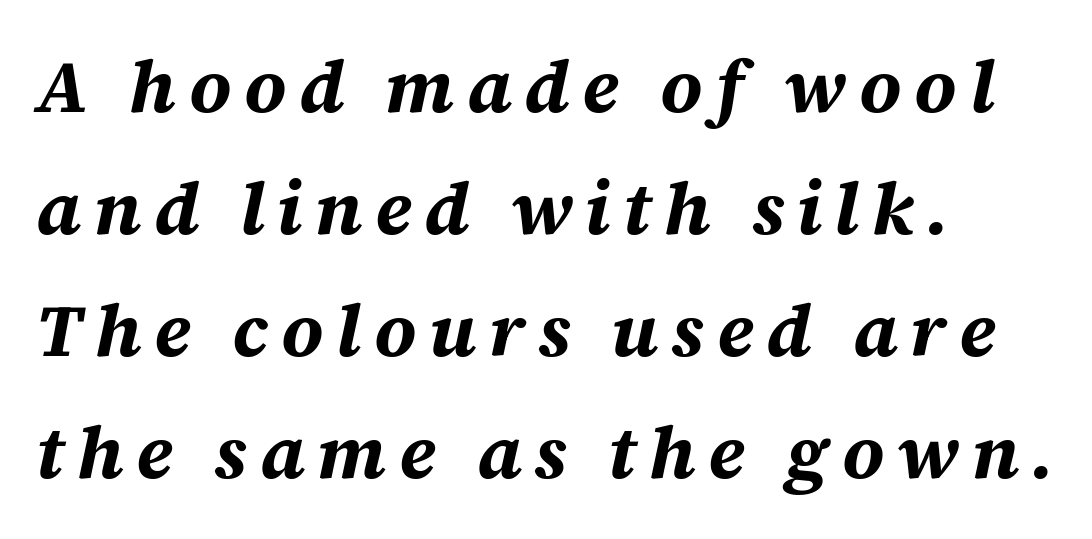
The typesetter chose a ragged-right arrangement here. Descenders are the only things crossing below the line. The lettering tilts uniformly, giving the passage an italic look. Notice how thick the strokes are: this is what a full bold looks like. Note the varied advance widths — an 'i' is clearly narrower than an 'm'.
